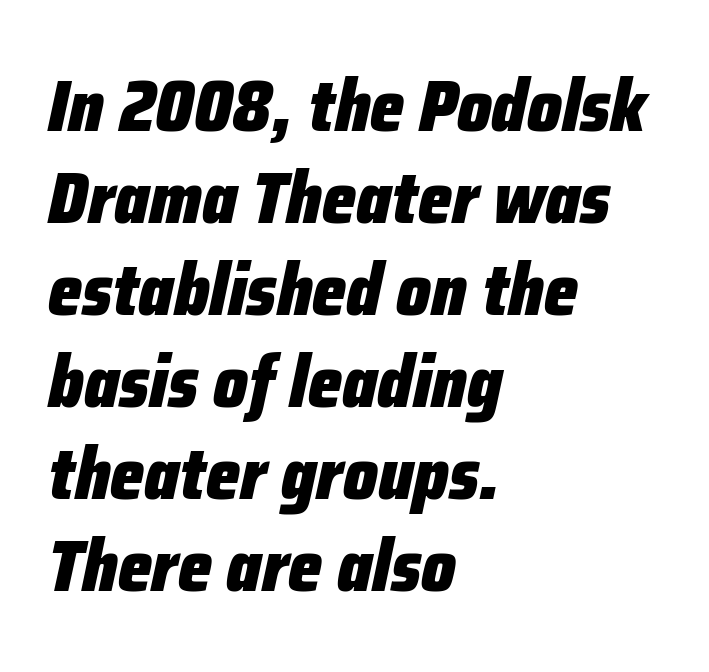
Honestly, there is no underline to notice here at all. Notice how the stems are inclined rather than vertical — that's the hallmark of italics. This sample uses plain, unmodified letter spacing. Horizontally, the lines are justified to the leading edge only. What's the leading like? Ordinary, nothing unusual. Pretty heavy lettering here — definitely bold.
